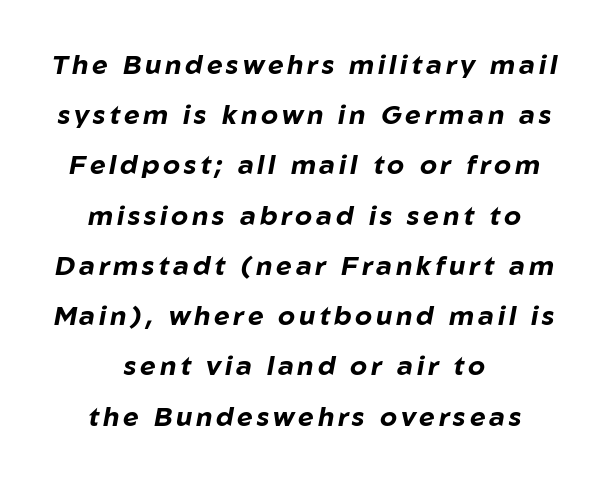
{"italic": "yes", "lean": "right", "slant_degrees": 10, "bold": "yes", "underline": "no", "align": "center", "line_spacing_ratio": 1.86, "glyph_px": 27}
